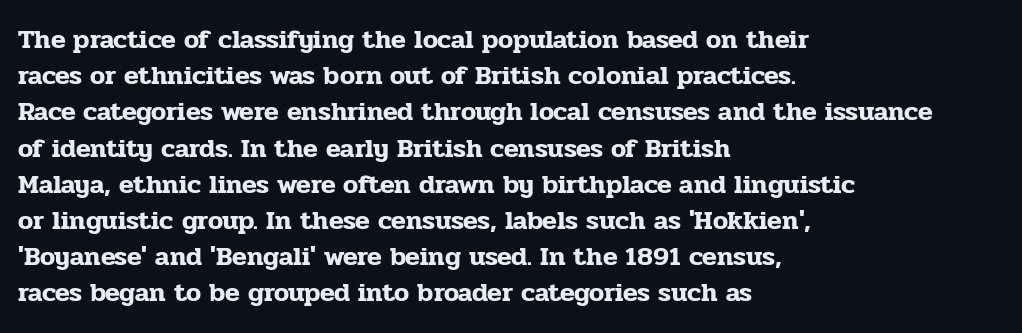
Q: Is the text italic (slanted)? A: No, it is upright.
Q: Is the text underlined? A: No.
Q: How is the paragraph aligned? A: Left-aligned.
Q: Is the spacing between letters normal or unusually wide? A: Normal.
Q: Is the spacing between lines tight, normal or loose? A: Normal.
